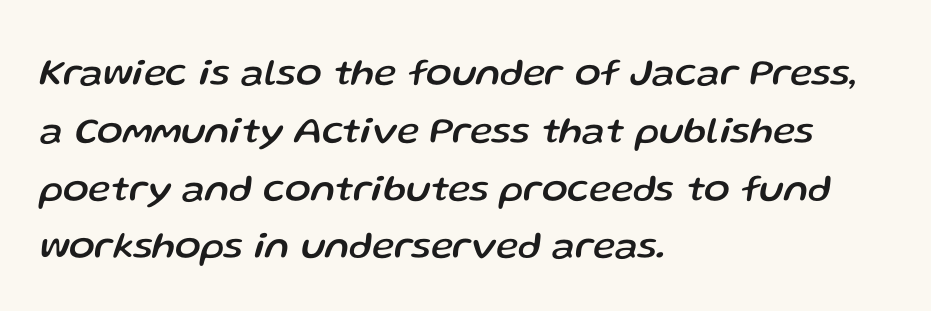
The image shows 38 px text type, italic (leaning right); set left-aligned, normal line spacing (1.52x), normal letter spacing, not underlined; low stroke contrast and a medium x-height.
